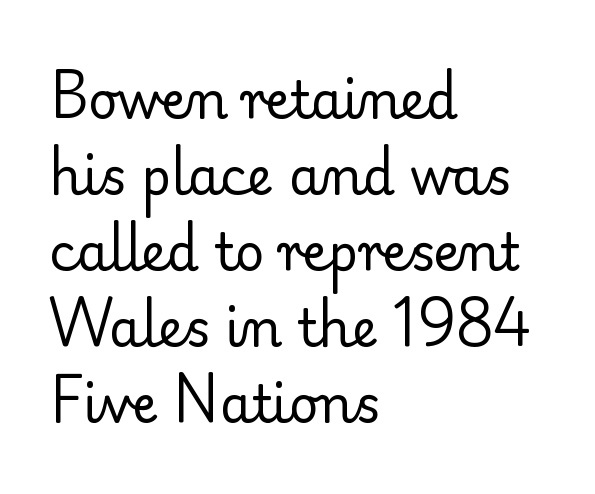
{"serif": "yes", "italic": "no", "bold": "no", "weight": "regular", "width": "normal", "stroke_contrast": "low", "x_height": "small", "monospaced": "no", "underline": "no", "align": "left", "line_spacing": "normal", "line_spacing_ratio": 1.49, "letter_spacing": "normal", "letter_spacing_em": 0.0, "glyph_px": 51}
